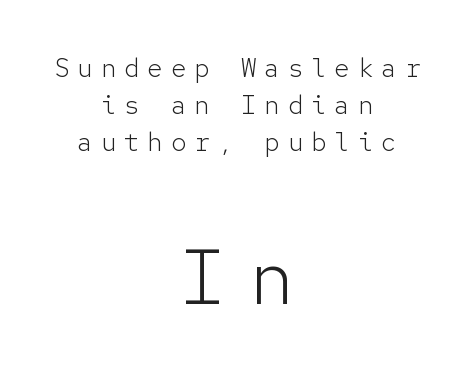
Look at the tracking — it's clearly loosened, letters drifting apart. Designer's note — italics off, roman on. Honestly, the row spacing looks completely unremarkable. Each letter, wide or thin by design, is forced into the same width here. Compared with a typical body face, this is equally light or lighter still. The lines are quadded center.
